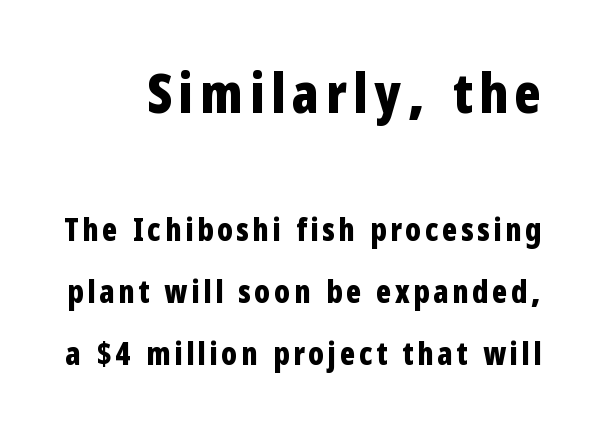
{"serif": "no", "italic": "no", "bold": "yes", "weight": "bold", "width": "condensed", "stroke_contrast": "low", "x_height": "medium", "monospaced": "no", "underline": "no", "line_spacing": "loose", "line_spacing_ratio": 1.99, "larger_block": "first", "size_ratio": 1.77, "glyph_px": 55}
